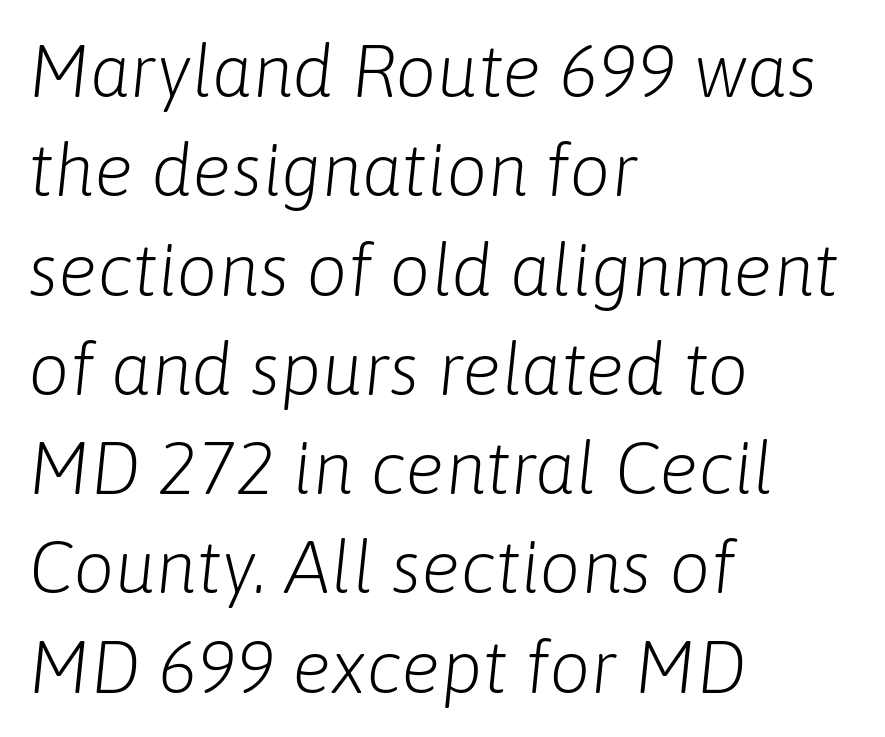
Weight: regular or lighter. There is no visible air inserted between adjacent glyphs. Does the copy run flush right? No — it runs flush left. You could not count columns in this text — the font is proportionally spaced. The space beneath each line is pristine and unruled. Rendered with sloped, italic letterforms.
